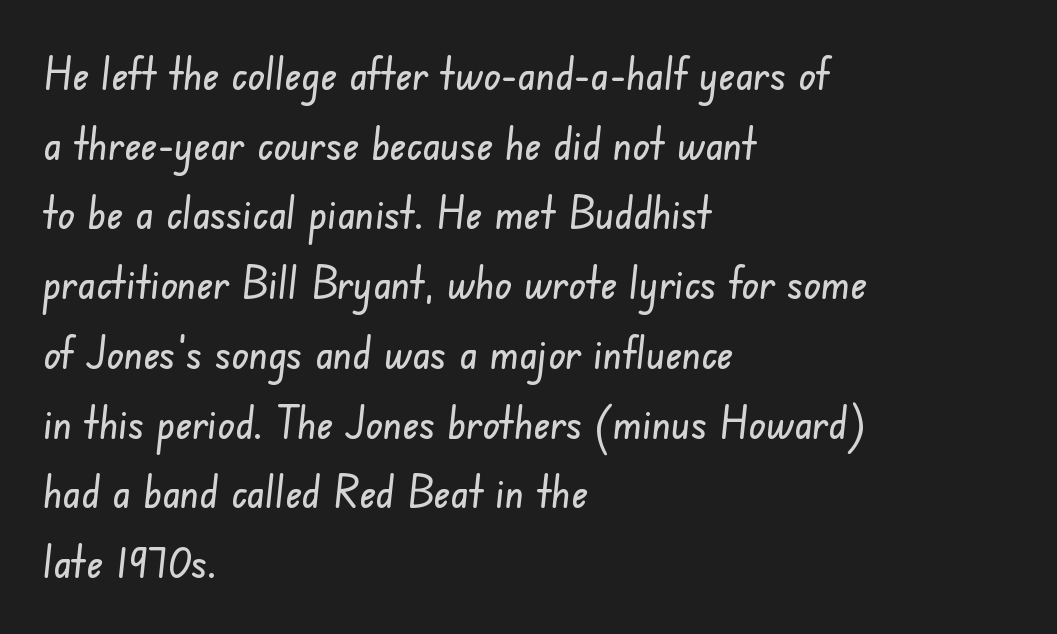
{"serif": "no", "width": "condensed", "stroke_contrast": "low", "x_height": "small", "monospaced": "no", "underline": "no", "align": "left", "line_spacing": "normal", "line_spacing_ratio": 1.55, "letter_spacing": "normal", "letter_spacing_em": 0.0, "glyph_px": 45}
